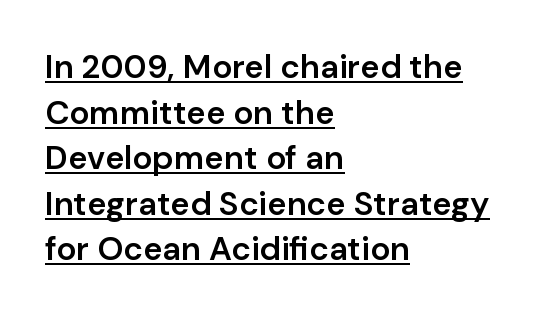
{"serif": "no", "italic": "no", "bold": "semi", "weight": "semibold", "width": "normal", "stroke_contrast": "low", "x_height": "medium", "monospaced": "no", "underline": "yes", "align": "left", "line_spacing": "normal", "line_spacing_ratio": 1.38, "letter_spacing": "normal", "letter_spacing_em": 0.0, "glyph_px": 33}
